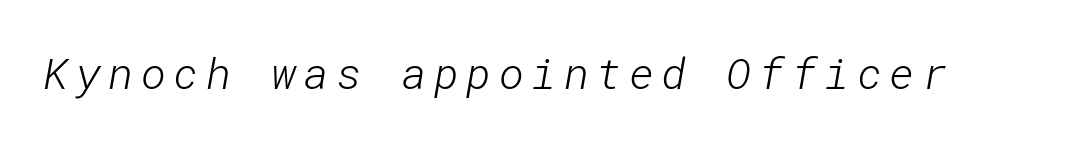
Q: Is the text bold? A: No.
Q: Is the typeface a serif or a sans-serif typeface? A: Sans-serif.
Q: Is the text underlined? A: No.
Q: Width (condensed, normal, or wide)? A: Normal.
Q: Stroke contrast? A: Low.
Q: x-height? A: Medium.
